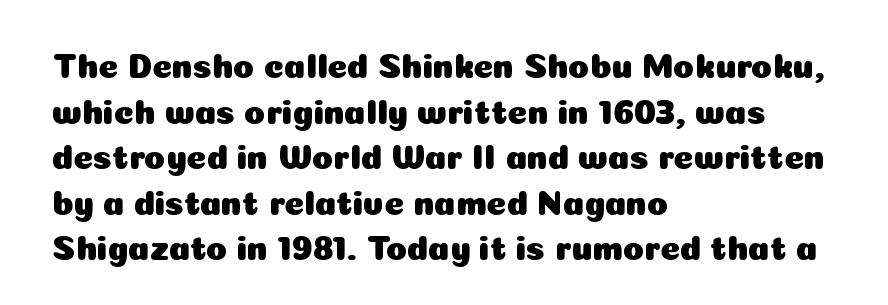
{"serif": "no", "italic": "no", "width": "normal", "stroke_contrast": "low", "x_height": "medium", "monospaced": "no", "underline": "no", "align": "left", "line_spacing": "normal", "line_spacing_ratio": 1.34, "letter_spacing": "normal", "letter_spacing_em": 0.0, "glyph_px": 34}
